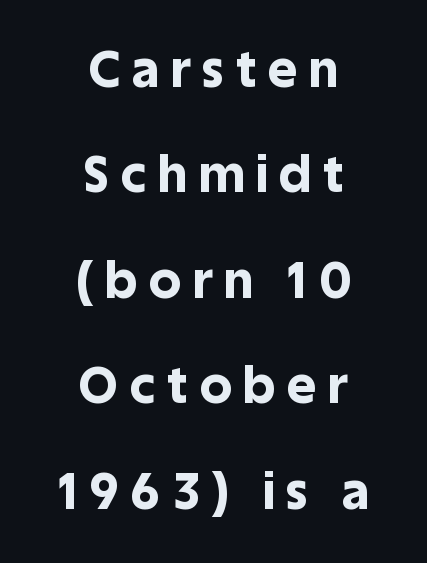
Q: Is the text bold? A: Yes.
Q: Is the text italic (slanted)? A: No, it is upright.
Q: Is the typeface a serif or a sans-serif typeface? A: Sans-serif.
Q: Is the text underlined? A: No.
Q: How is the paragraph aligned? A: Centered.
Q: Is the spacing between letters normal or unusually wide? A: Unusually wide.
Q: Is the spacing between lines tight, normal or loose? A: Loose.
Q: Width (condensed, normal, or wide)? A: Normal.
Q: x-height? A: Large.
Q: Monospaced? A: No.
